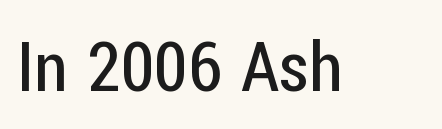
{"serif": "no", "italic": "no", "bold": "no", "weight": "regular", "width": "condensed", "stroke_contrast": "low", "x_height": "medium", "monospaced": "no", "underline": "no", "letter_spacing": "normal", "letter_spacing_em": 0.0, "glyph_px": 69}
